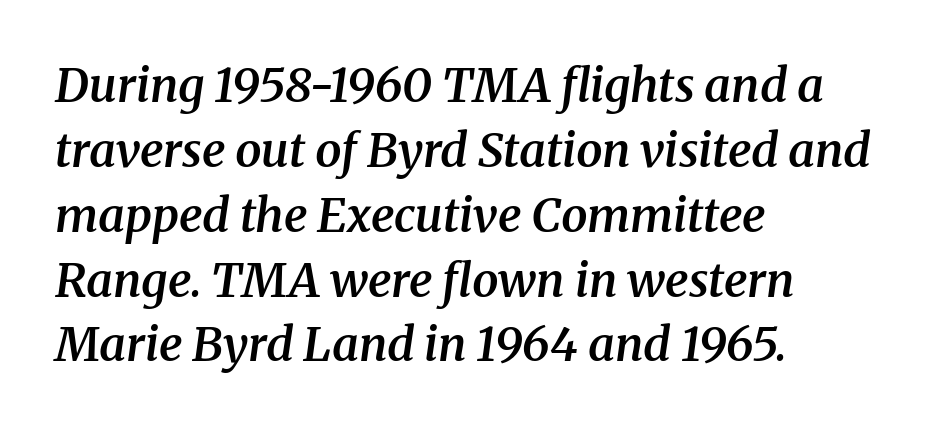
Q: Is the text bold? A: Semi-bold.
Q: Is the text italic (slanted)? A: Yes, it leans right by about 8 degrees.
Q: Is the typeface a serif or a sans-serif typeface? A: Serif.
Q: Is the text underlined? A: No.
Q: How is the paragraph aligned? A: Left-aligned.
Q: Is the spacing between letters normal or unusually wide? A: Normal.
Q: Is the spacing between lines tight, normal or loose? A: Normal.
Q: Width (condensed, normal, or wide)? A: Normal.
Q: Stroke contrast? A: Medium.
Q: x-height? A: Medium.
Q: Monospaced? A: No.
